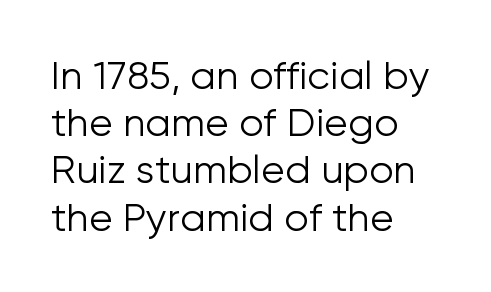
Quick note: not italic, upright. The text block is weighted toward the left margin, trailing off unevenly rightward. Compared with a typical body face, this is equally light or lighter still. There is no visible air inserted between adjacent glyphs. Letterform terminals end flat and unadorned throughout the passage. Underlining? Definitely not there.
